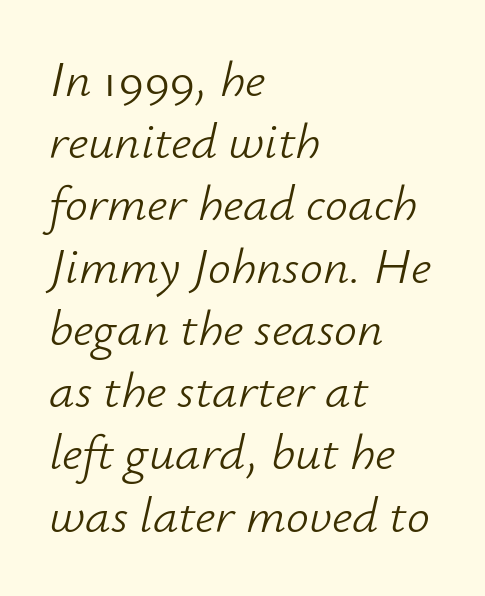
{"italic": "yes", "lean": "right", "slant_degrees": 12, "bold": "no", "weight": "light", "width": "normal", "stroke_contrast": "low", "x_height": "small", "monospaced": "no", "underline": "no", "align": "left", "line_spacing_ratio": 1.22, "letter_spacing": "normal", "letter_spacing_em": 0.0, "glyph_px": 51}
